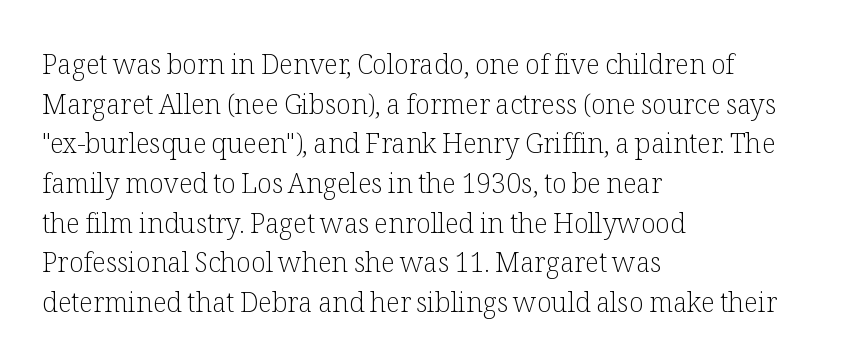
Notice how descenders clear the ascenders below comfortably — that's standard leading. Inter-character spacing is left at the font's built-in metrics. Bare-footed words on every line. The strokes are not fattened; the text isn't bold. A student would call this left alignment; a typographer would say flush left, rag right.
